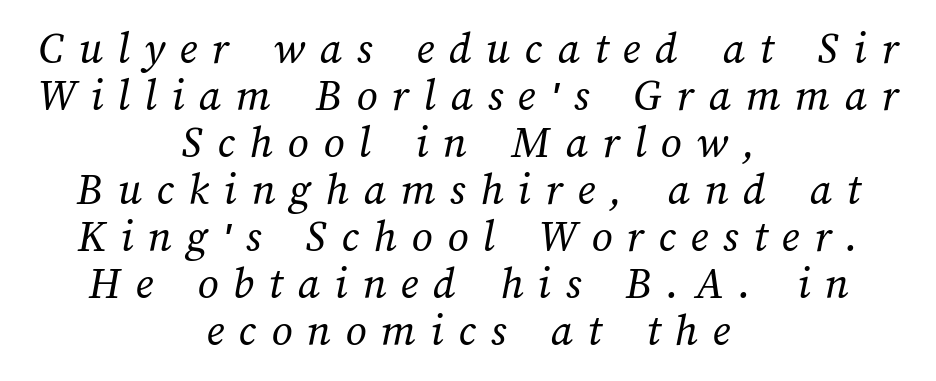
{"bold": "no", "weight": "regular", "width": "normal", "stroke_contrast": "medium", "x_height": "medium", "monospaced": "no", "underline": "no", "align": "center", "line_spacing": "tight", "line_spacing_ratio": 1.02, "letter_spacing": "wide", "letter_spacing_em": 0.32, "glyph_px": 46}
